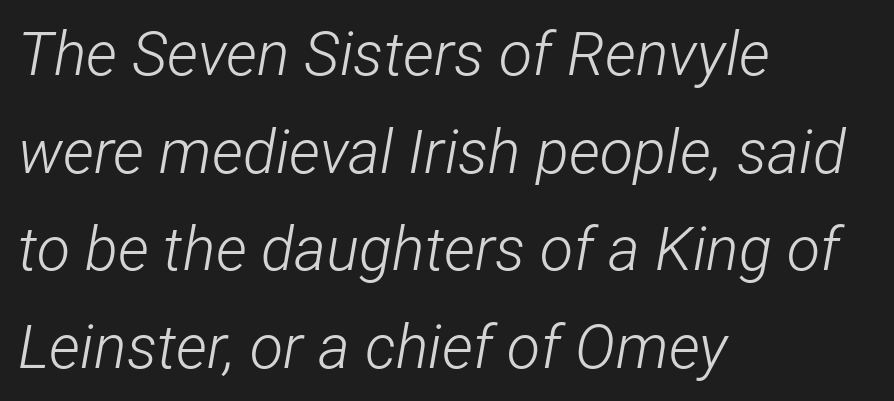
Q: Is the text bold? A: No.
Q: Is the text italic (slanted)? A: Yes, it leans right by about 12 degrees.
Q: Is the text underlined? A: No.
Q: How is the paragraph aligned? A: Left-aligned.
Q: Is the spacing between letters normal or unusually wide? A: Normal.
Q: Is the spacing between lines tight, normal or loose? A: Normal.
Q: Width (condensed, normal, or wide)? A: Condensed.
Q: Stroke contrast? A: Low.
Q: x-height? A: Medium.
Q: Monospaced? A: No.
